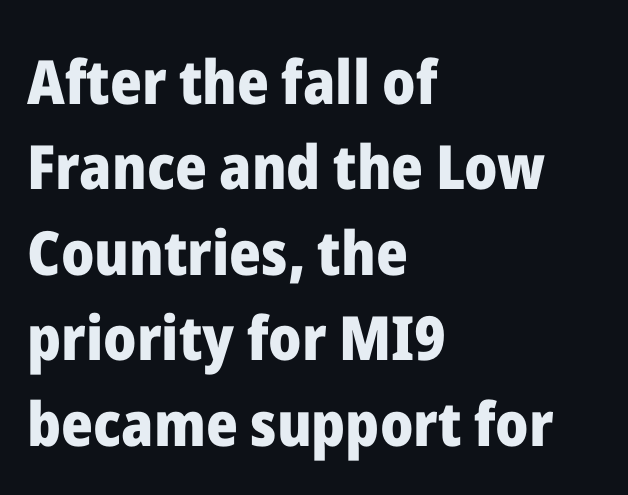
The image shows 61 px heavy sans-serif type, upright; set left-aligned, normal line spacing (1.4x), normal letter spacing, not underlined; low stroke contrast and a medium x-height.
